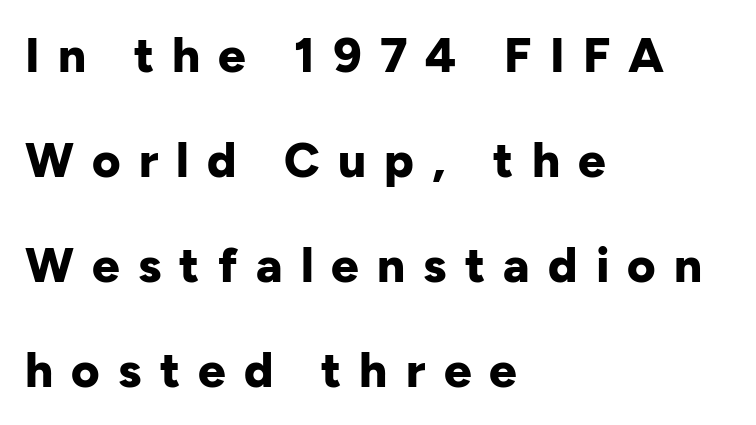
{"serif": "no", "italic": "no", "bold": "yes", "weight": "bold", "width": "normal", "stroke_contrast": "low", "x_height": "medium", "monospaced": "no", "underline": "no", "align": "left", "line_spacing": "loose", "line_spacing_ratio": 2.14, "letter_spacing": "wide", "letter_spacing_em": 0.37, "glyph_px": 49}
